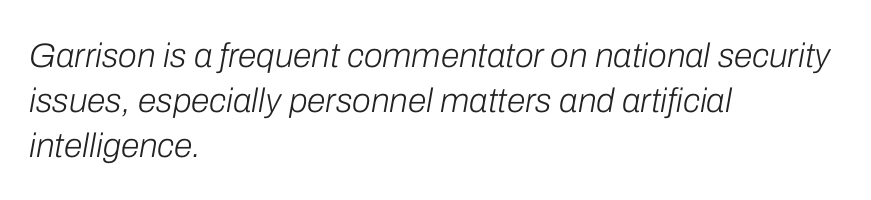
Q: Is the text bold? A: No.
Q: Is the text italic (slanted)? A: Yes, it leans right by about 10 degrees.
Q: Is the text underlined? A: No.
Q: How is the paragraph aligned? A: Left-aligned.
Q: Is the spacing between letters normal or unusually wide? A: Normal.
Q: Is the spacing between lines tight, normal or loose? A: Normal.
Q: Width (condensed, normal, or wide)? A: Normal.
Q: Stroke contrast? A: Low.
Q: x-height? A: Medium.
Q: Monospaced? A: No.
